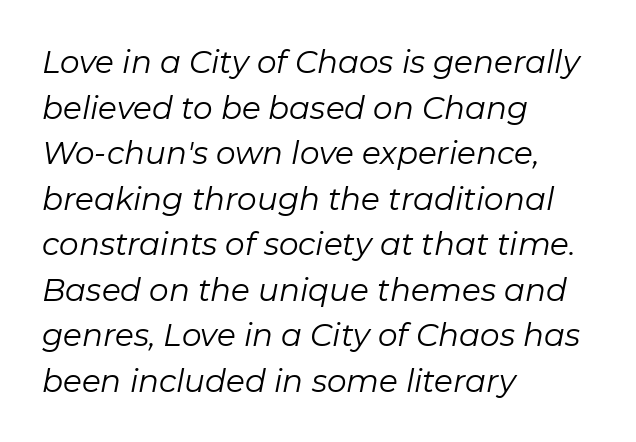
Q: Is the text bold? A: No.
Q: Is the text italic (slanted)? A: Yes, it leans right by about 11 degrees.
Q: Is the text underlined? A: No.
Q: How is the paragraph aligned? A: Left-aligned.
Q: Is the spacing between letters normal or unusually wide? A: Normal.
Q: Is the spacing between lines tight, normal or loose? A: Normal.
Q: Width (condensed, normal, or wide)? A: Normal.
Q: Stroke contrast? A: Low.
Q: x-height? A: Medium.
Q: Monospaced? A: No.
